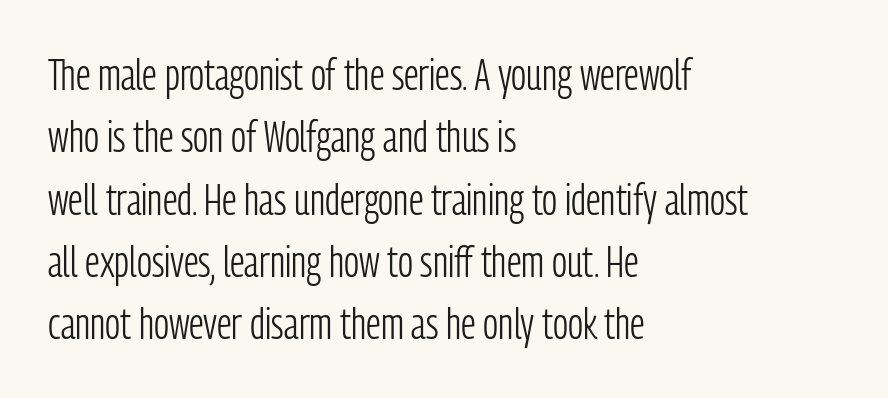
Compared with a typical body face, this is equally light or lighter still. Does the lettering tilt? It doesn't — this is upright. The face used here is a sans, in the tradition of grotesques and geometrics. Reading down the column, the eye jumps a familiar distance to each next line. The rendering uses natural spacing where letterforms have individual widths.
